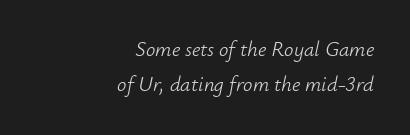
{"italic": "yes", "lean": "right", "slant_degrees": 12, "bold": "no", "underline": "no", "align": "right", "line_spacing": "normal", "line_spacing_ratio": 1.67, "letter_spacing": "normal", "letter_spacing_em": 0.0, "glyph_px": 21}
